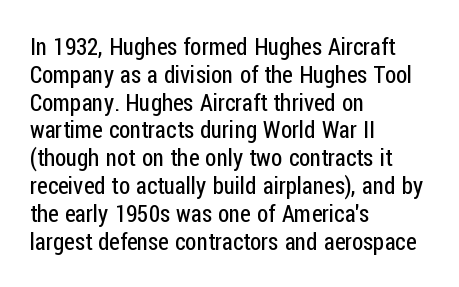
Q: Is the text bold? A: No.
Q: Is the text italic (slanted)? A: No, it is upright.
Q: Is the text underlined? A: No.
Q: How is the paragraph aligned? A: Left-aligned.
Q: Is the spacing between letters normal or unusually wide? A: Normal.
